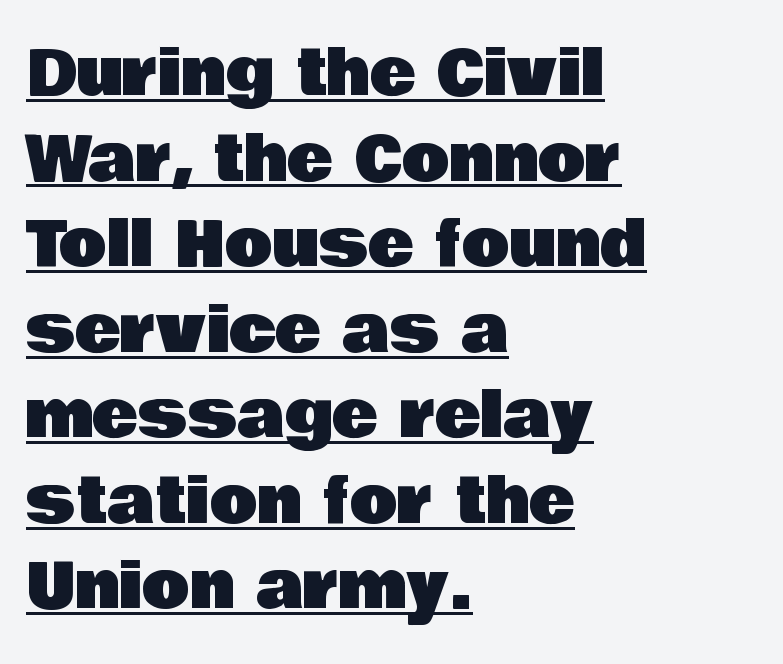
The image shows 62 px sans-serif type, upright; set left-aligned, normal line spacing (1.38x), normal letter spacing, underlined; low stroke contrast and a large x-height.
